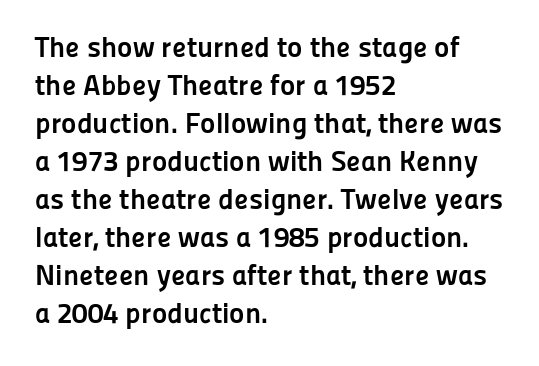
The image shows 29 px semibold sans-serif type, upright; set left-aligned, normal line spacing (1.31x), normal letter spacing, not underlined; low stroke contrast and a medium x-height.
